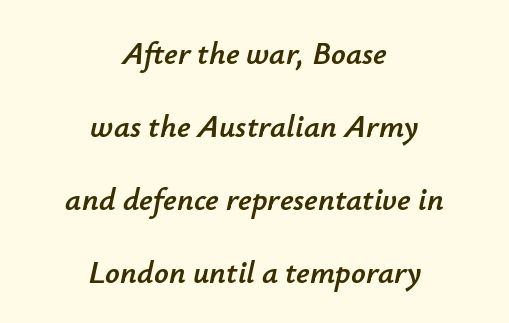
The image shows 32 px text type, italic (leaning right); set centered, loose line spacing (2.28x), normal letter spacing, not underlined; low stroke contrast and a small x-height.
